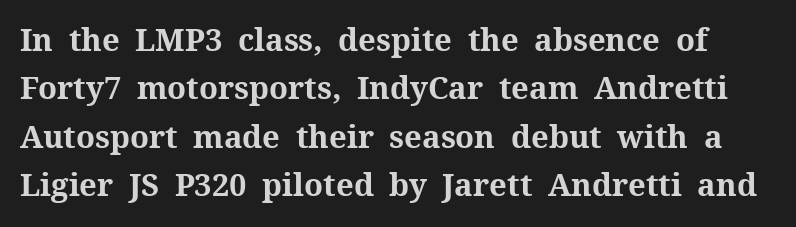
{"serif": "yes", "italic": "no", "bold": "yes", "weight": "bold", "width": "normal", "stroke_contrast": "medium", "x_height": "medium", "monospaced": "no", "underline": "no", "line_spacing": "normal", "line_spacing_ratio": 1.56, "letter_spacing": "normal", "letter_spacing_em": 0.0, "glyph_px": 31}
